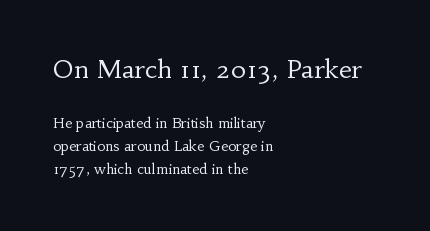
The gap between lines stays unmarked. Ink coverage per letter is moderate at most. The designer gave the opening block more size than the closing block. Letter spacing: default.
